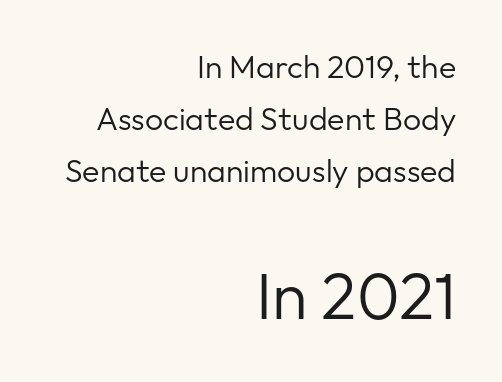
{"serif": "no", "italic": "no", "bold": "no", "weight": "regular", "width": "normal", "stroke_contrast": "low", "x_height": "medium", "monospaced": "no", "underline": "no", "align": "right", "line_spacing": "normal", "line_spacing_ratio": 1.62, "letter_spacing": "normal", "letter_spacing_em": 0.0, "larger_block": "second", "size_ratio": 2.03, "glyph_px": 65}
